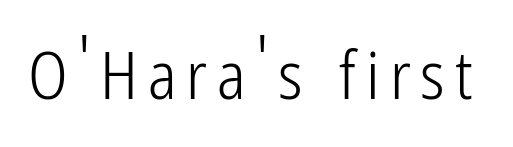
Q: Is the text bold? A: No.
Q: Is the text italic (slanted)? A: No, it is upright.
Q: Is the typeface a serif or a sans-serif typeface? A: Sans-serif.
Q: Is the text underlined? A: No.
Q: Width (condensed, normal, or wide)? A: Condensed.
Q: Stroke contrast? A: Low.
Q: x-height? A: Medium.
Q: Monospaced? A: No.
